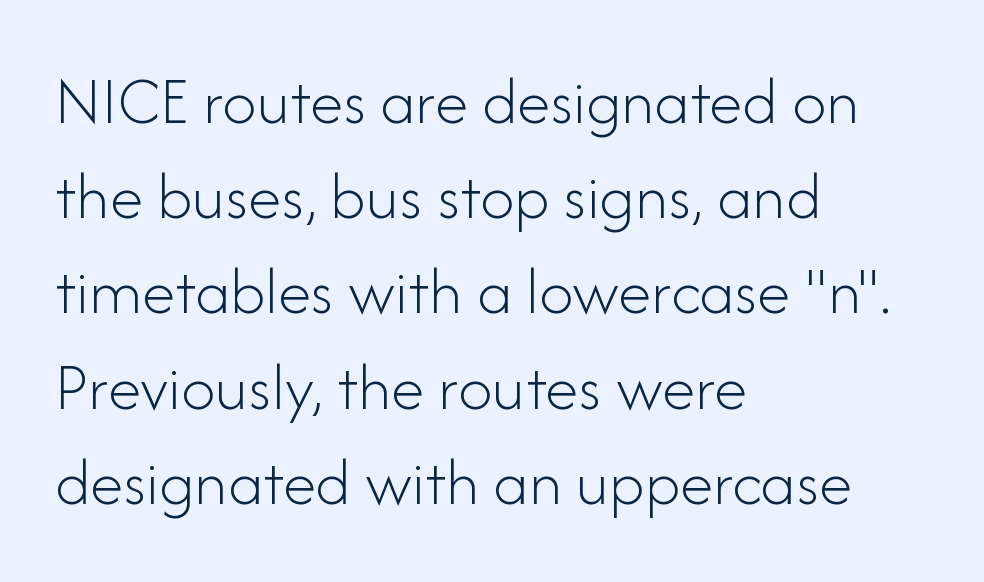
The weight tops out at a normal text grade. Letter spacing: default. The paragraph shown leans on its left margin. This is roman type, the default non-slanted kind. Quick note: underline off. Here the designer chose a conventional face with non-uniform glyph widths.
